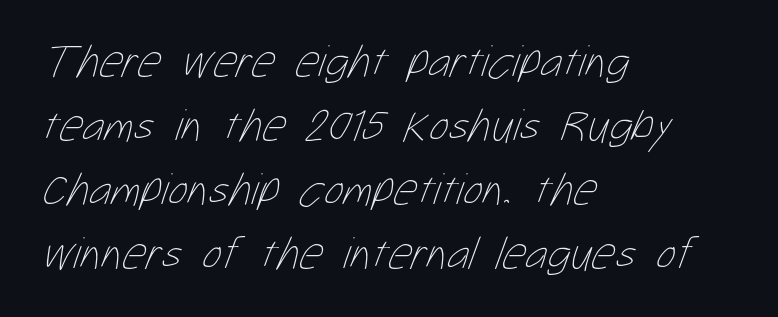
Q: Is the text bold? A: No.
Q: Is the text underlined? A: No.
Q: How is the paragraph aligned? A: Left-aligned.
Q: Is the spacing between letters normal or unusually wide? A: Normal.
Q: Is the spacing between lines tight, normal or loose? A: Normal.
Q: Width (condensed, normal, or wide)? A: Condensed.
Q: Stroke contrast? A: Low.
Q: x-height? A: Medium.
Q: Monospaced? A: No.
